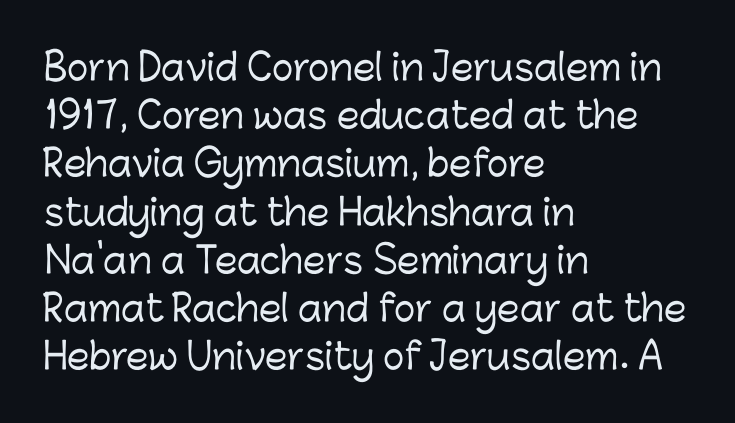
Q: Is the text italic (slanted)? A: No, it is upright.
Q: Is the typeface a serif or a sans-serif typeface? A: Sans-serif.
Q: Is the text underlined? A: No.
Q: How is the paragraph aligned? A: Left-aligned.
Q: Is the spacing between letters normal or unusually wide? A: Normal.
Q: Is the spacing between lines tight, normal or loose? A: Normal.
Q: Width (condensed, normal, or wide)? A: Normal.
Q: Stroke contrast? A: Low.
Q: x-height? A: Medium.
Q: Monospaced? A: No.
